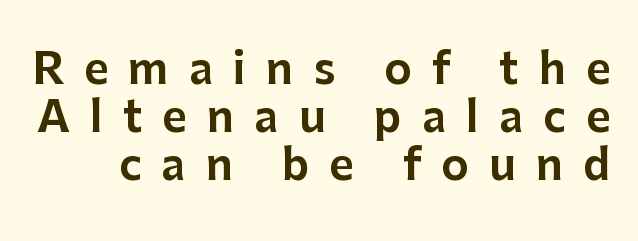
Q: Is the text italic (slanted)? A: No, it is upright.
Q: Is the typeface a serif or a sans-serif typeface? A: Sans-serif.
Q: Is the text underlined? A: No.
Q: Is the spacing between letters normal or unusually wide? A: Unusually wide.
Q: Is the spacing between lines tight, normal or loose? A: Tight.
Q: Width (condensed, normal, or wide)? A: Normal.
Q: Stroke contrast? A: Low.
Q: x-height? A: Medium.
Q: Monospaced? A: No.
